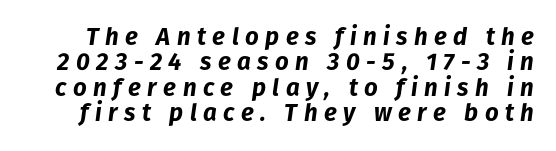
{"italic": "yes", "lean": "right", "slant_degrees": 8, "bold": "yes", "underline": "no", "line_spacing": "tight", "line_spacing_ratio": 1.06, "letter_spacing": "wide", "letter_spacing_em": 0.27, "glyph_px": 24}
